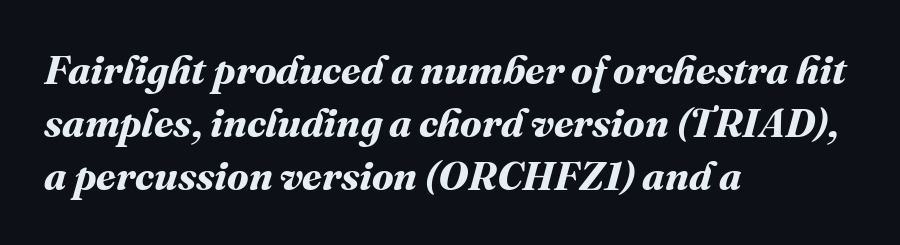
{"bold": "yes", "weight": "bold", "width": "normal", "stroke_contrast": "medium", "x_height": "medium", "monospaced": "no", "underline": "no", "align": "left", "line_spacing": "normal", "line_spacing_ratio": 1.32, "letter_spacing": "normal", "letter_spacing_em": 0.0, "glyph_px": 40}
